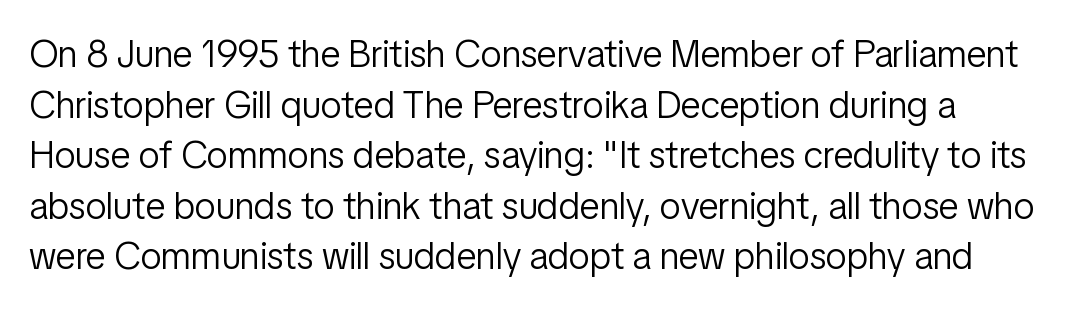
Q: Is the text bold? A: No.
Q: Is the text italic (slanted)? A: No, it is upright.
Q: Is the typeface a serif or a sans-serif typeface? A: Sans-serif.
Q: Is the text underlined? A: No.
Q: Is the spacing between letters normal or unusually wide? A: Normal.
Q: Is the spacing between lines tight, normal or loose? A: Normal.
Q: Width (condensed, normal, or wide)? A: Condensed.
Q: Stroke contrast? A: Low.
Q: x-height? A: Medium.
Q: Monospaced? A: No.
